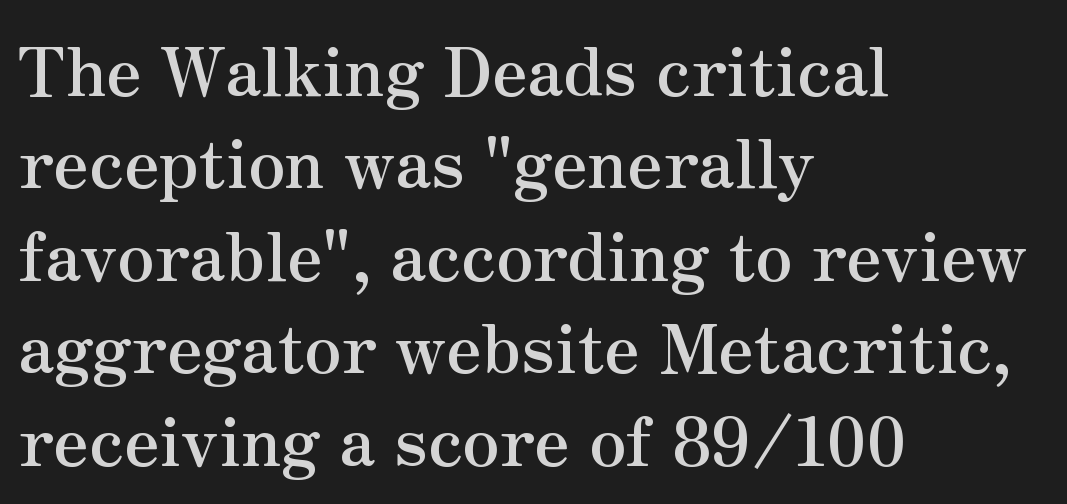
Does the weight exceed regular? Yes, all the way to bold. The vertical gap from one line to the next is medium. The typeface chosen for these lines features serifs. Is this a fixed-width face? No — the glyphs have proportional, varying widths. Compared with typical body copy, the letter spacing here is the same. The type sits square on the baseline with zero lean.
